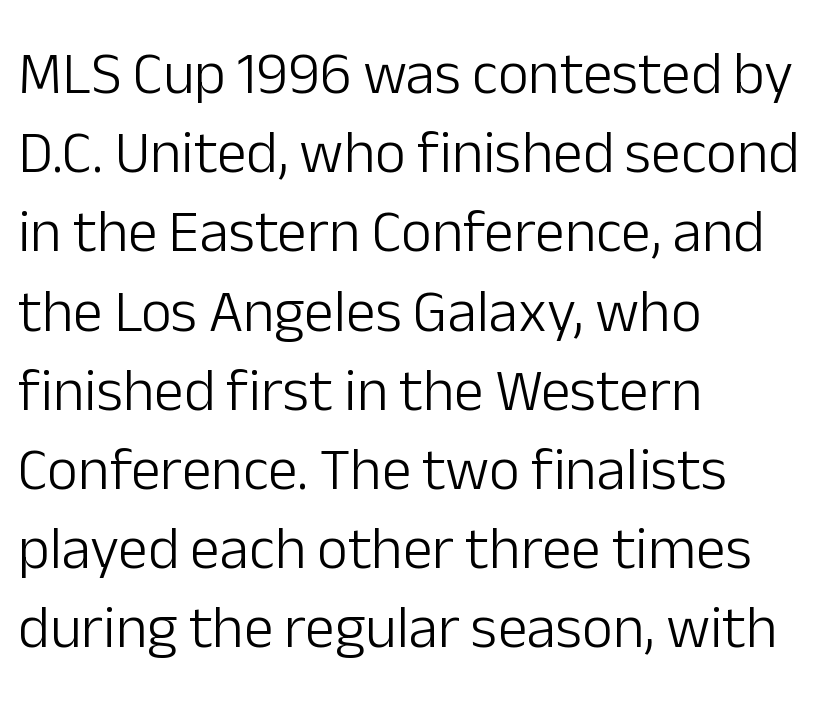
Regarding serifs, this sample does without them. Horizontal bands of white between lines are of average thickness. Here the designer chose a conventional face with non-uniform glyph widths. No extra ink here — the face is not bold. The axis of the letterforms is exactly vertical.
